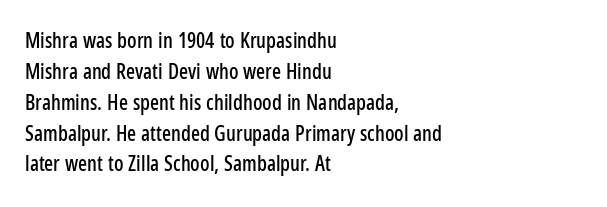
{"italic": "no", "underline": "no", "align": "left", "line_spacing": "normal", "line_spacing_ratio": 1.47, "letter_spacing": "normal", "letter_spacing_em": 0.0, "glyph_px": 21}
